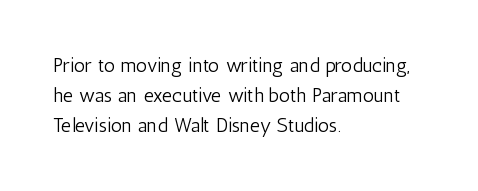
The image shows 20 px text type, upright; set left-aligned, normal line spacing (1.49x), normal letter spacing, not underlined.
